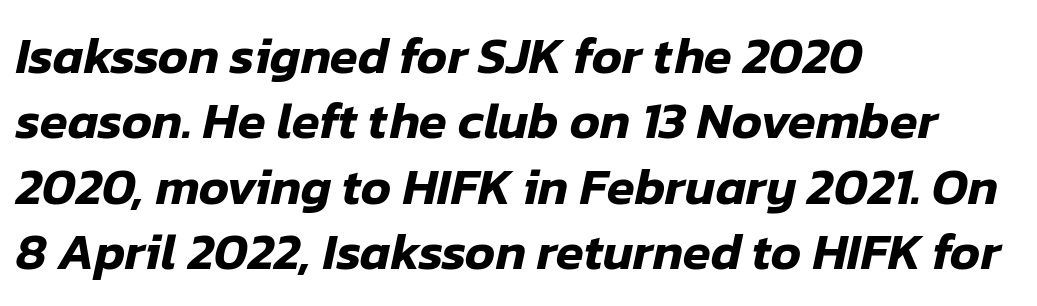
{"italic": "yes", "lean": "right", "slant_degrees": 12, "width": "normal", "stroke_contrast": "low", "x_height": "medium", "monospaced": "no", "underline": "no", "align": "left", "line_spacing": "normal", "line_spacing_ratio": 1.28, "letter_spacing": "normal", "letter_spacing_em": 0.0, "glyph_px": 51}
